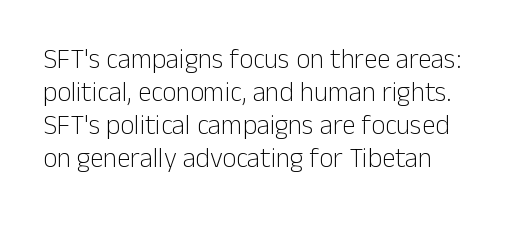
Q: Is the text bold? A: No.
Q: Is the text italic (slanted)? A: No, it is upright.
Q: Is the text underlined? A: No.
Q: Is the spacing between letters normal or unusually wide? A: Normal.
